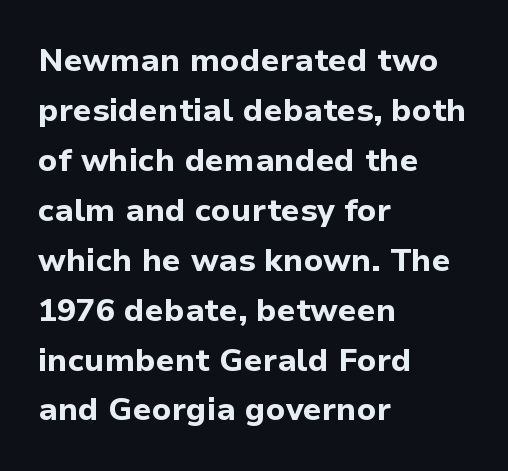
Is this a fixed-width face? No — the glyphs have proportional, varying widths. The line-height multiplier appears to be the usual default. The rendering shows plain stroke endings on the letterforms — a sans-serif design. Emphasis by weight is at full strength: bold.
